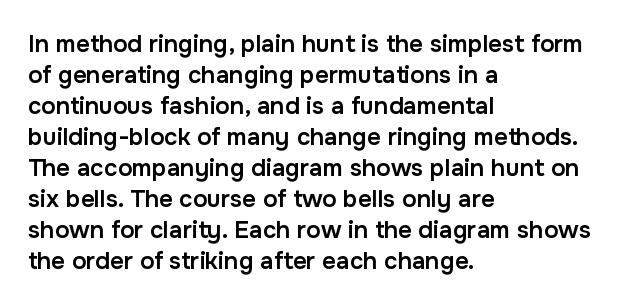
The strip under each line holds only bare page. Default kerning and tracking; the words read as compact shapes. This is the regular roman posture of the typeface. Regular leading. One-word summary of the alignment: left.
